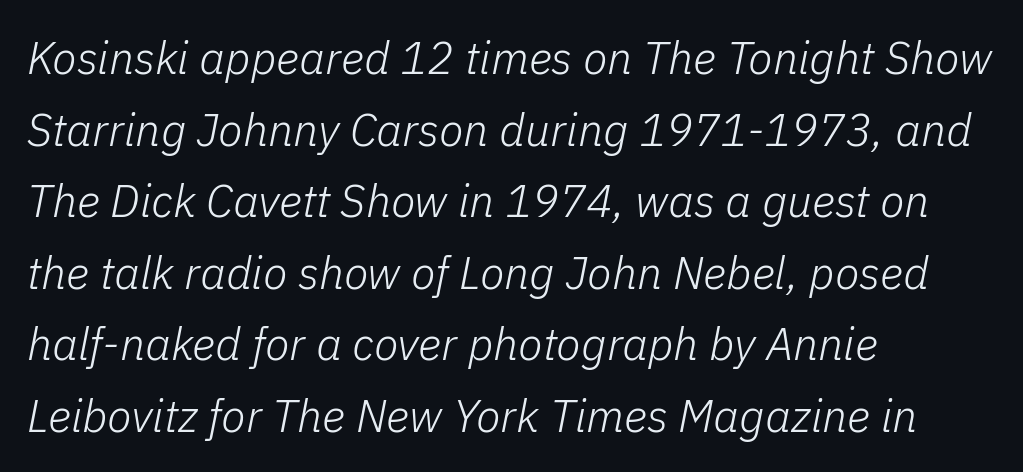
The image shows 45 px light type, italic (leaning right); set left-aligned, normal line spacing (1.59x), normal letter spacing, not underlined; low stroke contrast and a medium x-height.
